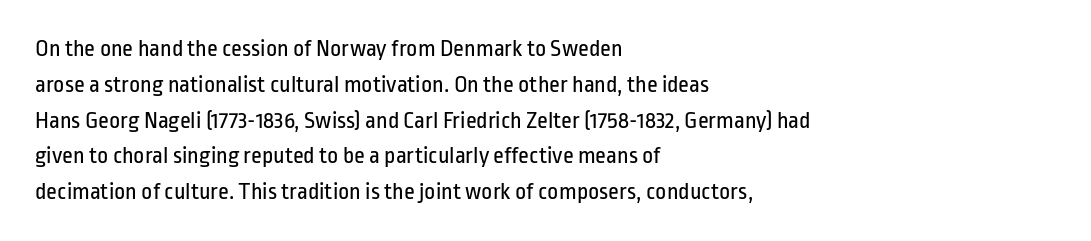
The setting favours the left margin, as ordinary paragraphs usually do. Upright lettering throughout. Letter spacing: default. No chunkiness to these letters — they're not bold.
